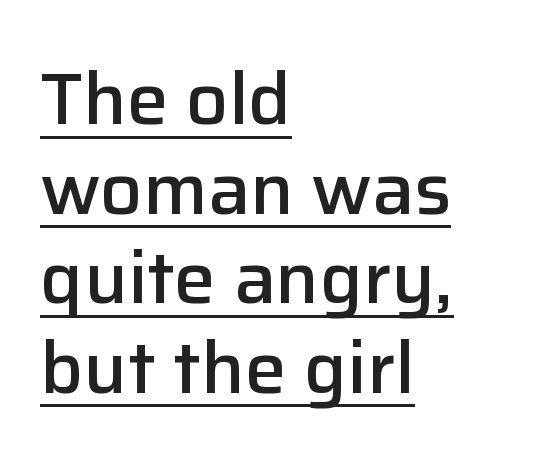
{"serif": "no", "italic": "no", "bold": "semi", "weight": "semibold", "width": "normal", "stroke_contrast": "low", "x_height": "medium", "monospaced": "no", "underline": "yes", "align": "left", "line_spacing_ratio": 1.21, "letter_spacing": "normal", "letter_spacing_em": 0.0, "glyph_px": 74}
